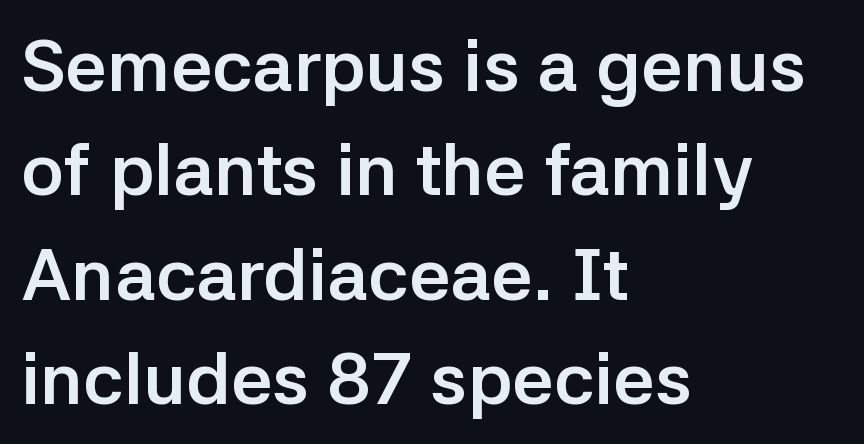
Varying glyph widths throughout — classic text-font behaviour. Spacing between characters is what you'd get straight out of the box. Leading: standard. Set as a true bold cut, around the 700 mark.
